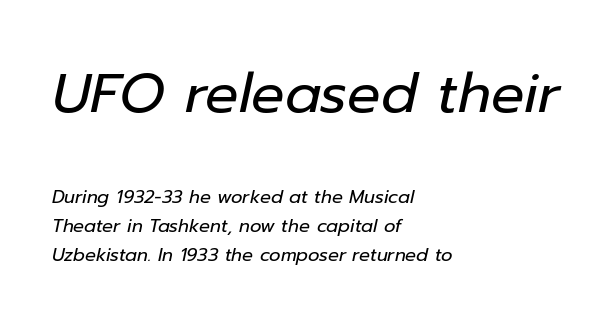
Bigger letters appear in the top chunk; the bottom chunk is reduced. Beneath every word, the page is bare. The lettering tilts uniformly, giving the passage an italic look. Here the designer chose a conventional face with non-uniform glyph widths. Regular leading. Line beginnings align vertically; line endings do not.
